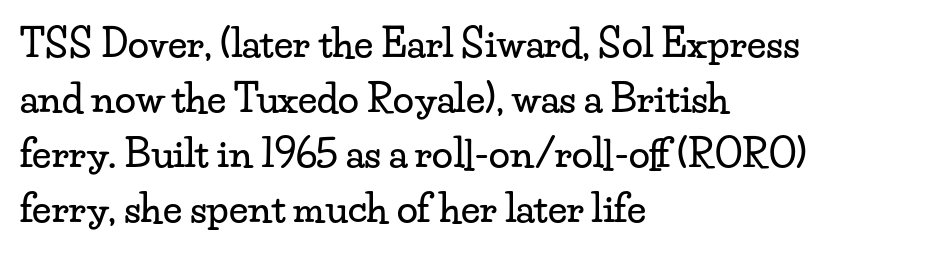
Quick note: not italic, upright. A typesetter would call this proportional, since set widths differ per character. What stands out about the letter spacing? Nothing — it is the standard amount. Does the copy run flush right? No — it runs flush left. The glyphs in this specimen are seriffed. Has an underline been added? It has not.
